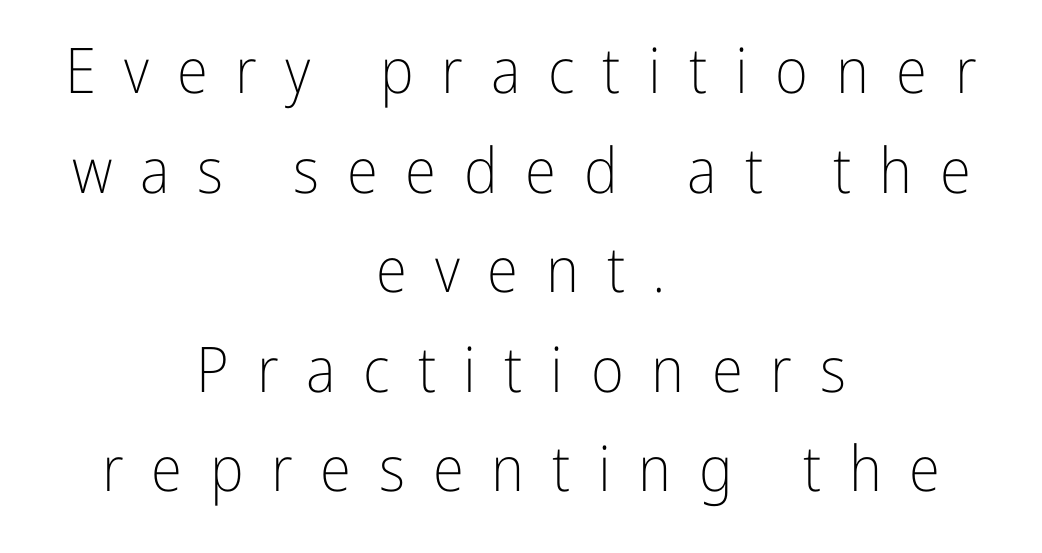
{"serif": "no", "italic": "no", "bold": "no", "weight": "light", "width": "condensed", "stroke_contrast": "low", "x_height": "medium", "monospaced": "no", "underline": "no", "align": "center", "line_spacing": "normal", "line_spacing_ratio": 1.58, "letter_spacing": "wide", "letter_spacing_em": 0.44, "glyph_px": 63}
